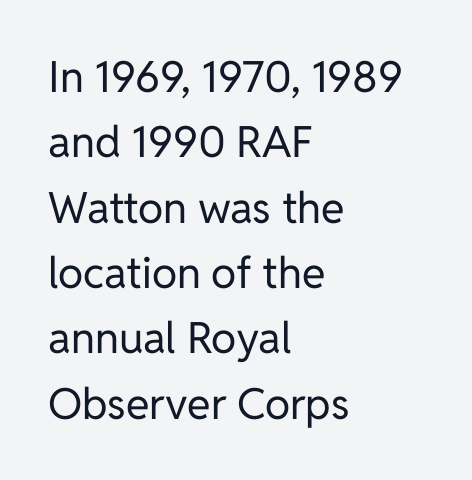
{"serif": "no", "italic": "no", "bold": "no", "weight": "regular", "width": "normal", "stroke_contrast": "low", "x_height": "medium", "monospaced": "no", "underline": "no", "align": "left", "line_spacing": "normal", "line_spacing_ratio": 1.52, "letter_spacing": "normal", "letter_spacing_em": 0.0, "glyph_px": 43}
